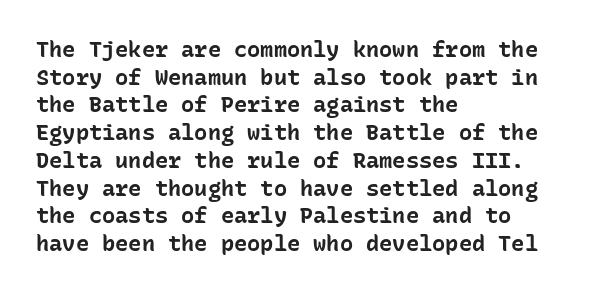
The image shows 22 px bold type, upright; set left-aligned, normal line spacing (1.26x), normal letter spacing, not underlined.
